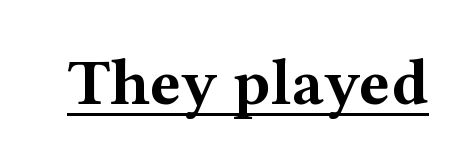
Q: Is the text bold? A: Yes.
Q: Is the text italic (slanted)? A: No, it is upright.
Q: Is the typeface a serif or a sans-serif typeface? A: Serif.
Q: Is the text underlined? A: Yes.
Q: Is the spacing between letters normal or unusually wide? A: Normal.
Q: Width (condensed, normal, or wide)? A: Wide.
Q: Stroke contrast? A: Medium.
Q: x-height? A: Medium.
Q: Monospaced? A: No.
